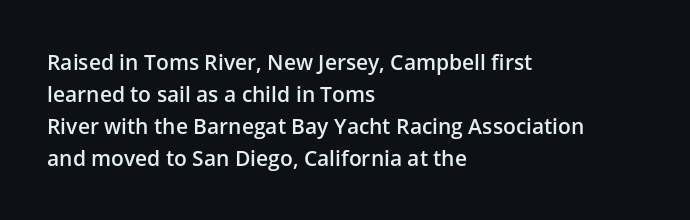
The image shows 21 px text type, upright; set left-aligned, normal line spacing (1.52x), normal letter spacing, not underlined.
